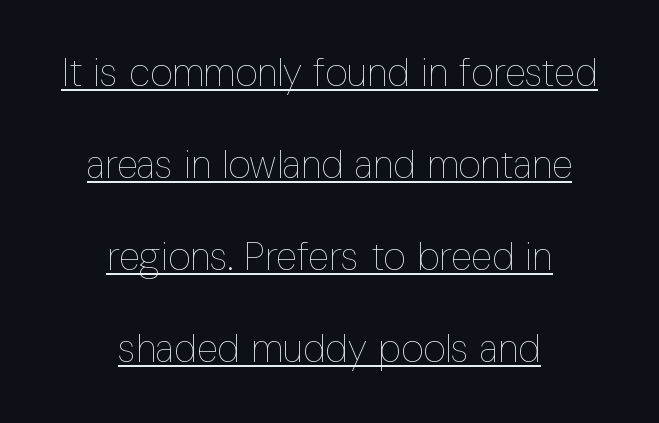
The image shows 39 px thin, condensed type, upright; set centered, loose line spacing (2.36x), normal letter spacing, underlined; low stroke contrast and a medium x-height.
